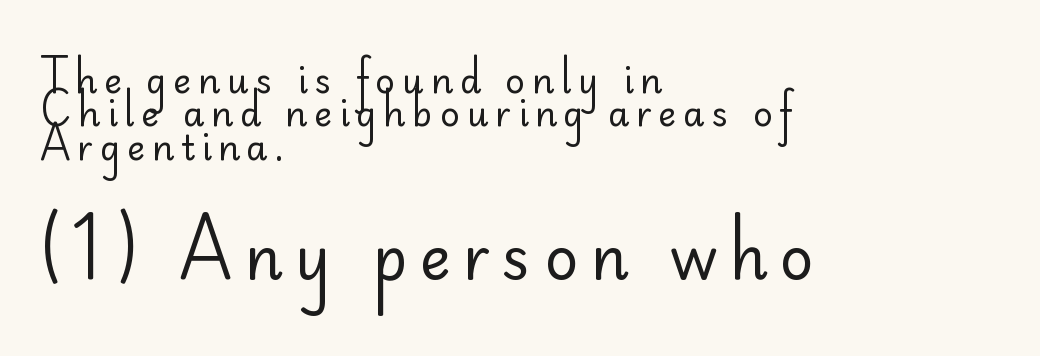
{"serif": "no", "italic": "no", "bold": "no", "weight": "regular", "width": "normal", "stroke_contrast": "low", "x_height": "small", "monospaced": "no", "underline": "no", "align": "left", "line_spacing": "tight", "line_spacing_ratio": 0.98, "letter_spacing": "wide", "letter_spacing_em": 0.2, "larger_block": "second", "size_ratio": 1.74, "glyph_px": 59}
